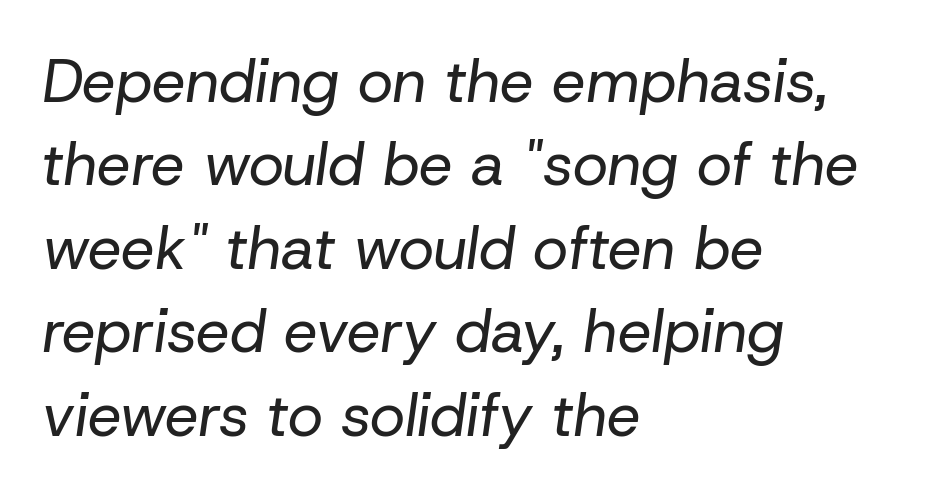
{"italic": "yes", "lean": "right", "slant_degrees": 8, "bold": "no", "weight": "regular", "width": "normal", "stroke_contrast": "low", "x_height": "medium", "monospaced": "no", "underline": "no", "align": "left", "line_spacing": "normal", "line_spacing_ratio": 1.39, "letter_spacing": "normal", "letter_spacing_em": 0.0, "glyph_px": 60}
